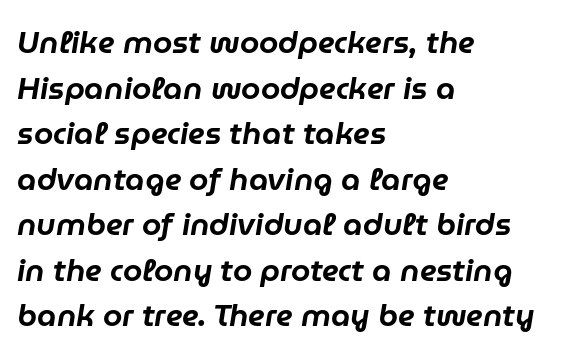
{"italic": "yes", "lean": "right", "slant_degrees": 9, "width": "normal", "stroke_contrast": "low", "x_height": "medium", "monospaced": "no", "underline": "no", "align": "left", "line_spacing": "normal", "line_spacing_ratio": 1.47, "letter_spacing": "normal", "letter_spacing_em": 0.0, "glyph_px": 31}
